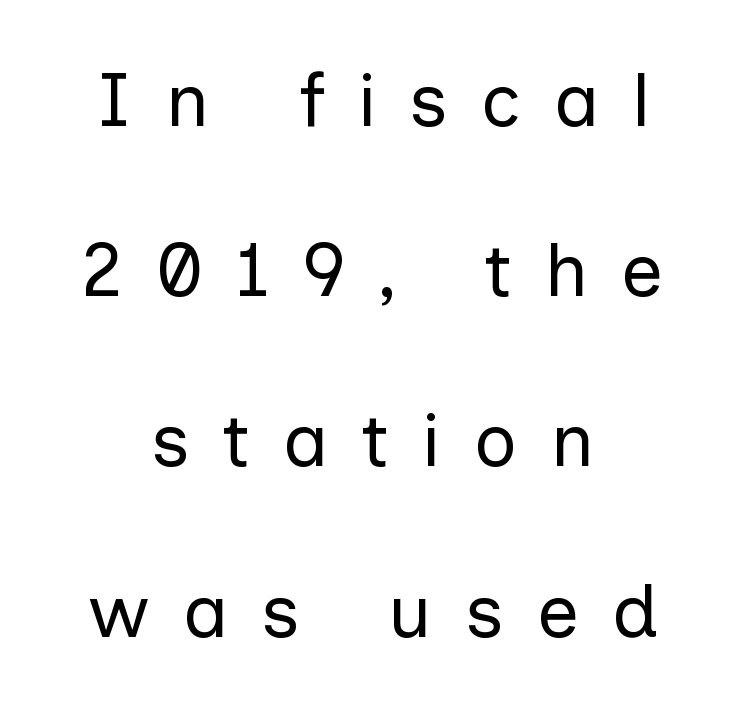
{"serif": "no", "italic": "no", "bold": "no", "weight": "regular", "width": "normal", "stroke_contrast": "low", "x_height": "medium", "monospaced": "no", "underline": "no", "align": "center", "line_spacing": "loose", "line_spacing_ratio": 2.27, "letter_spacing": "wide", "letter_spacing_em": 0.44, "glyph_px": 75}
